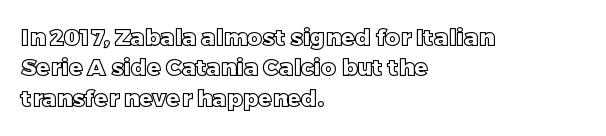
The face used here is rendered with its standard letterfit. These lines are set flush left with a ragged right edge. The glyphs are unaccompanied by any horizontal stroke below them. Normally led — the rows are evenly, conventionally spaced. Do the letters lean? They stand straight.
